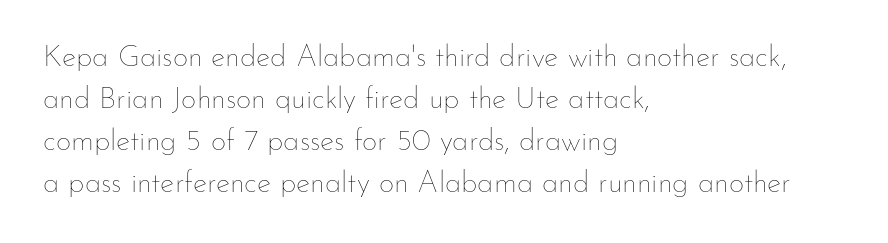
{"italic": "no", "bold": "no", "weight": "thin", "width": "normal", "stroke_contrast": "low", "x_height": "small", "monospaced": "no", "underline": "no", "align": "left", "line_spacing": "normal", "line_spacing_ratio": 1.4, "letter_spacing": "normal", "letter_spacing_em": 0.0, "glyph_px": 30}
